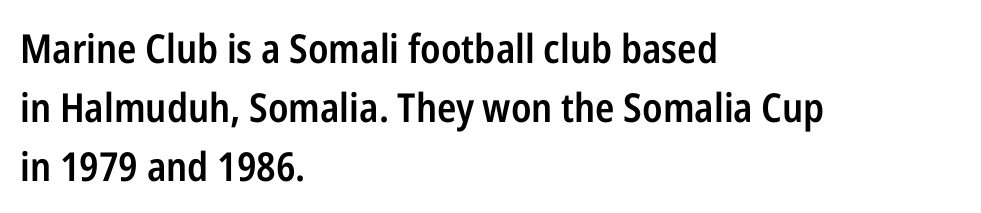
The image shows 40 px semibold, condensed sans-serif type, upright; set left-aligned, normal line spacing (1.47x), normal letter spacing, not underlined; low stroke contrast and a medium x-height.
